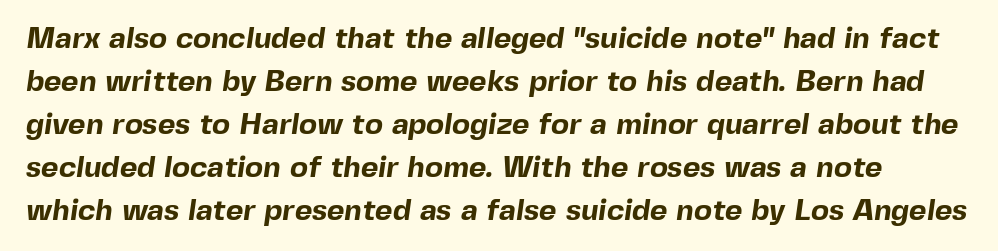
{"serif": "no", "bold": "yes", "weight": "bold", "width": "normal", "x_height": "medium", "monospaced": "no", "underline": "no", "line_spacing": "normal", "line_spacing_ratio": 1.43, "letter_spacing": "normal", "letter_spacing_em": 0.0, "glyph_px": 30}
